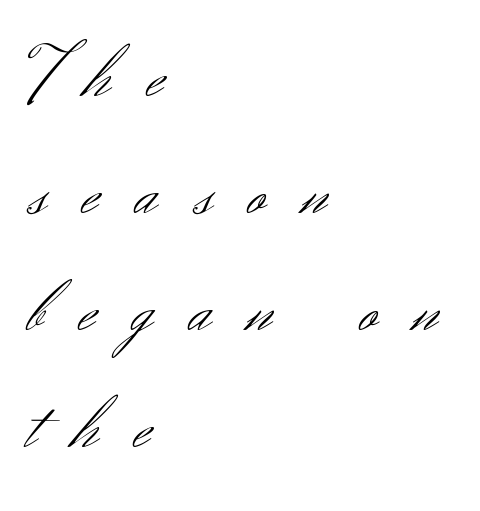
{"serif": "no", "bold": "no", "weight": "light", "width": "normal", "stroke_contrast": "medium", "x_height": "small", "monospaced": "no", "underline": "no", "align": "left", "line_spacing": "normal", "line_spacing_ratio": 1.56, "letter_spacing": "wide", "letter_spacing_em": 0.48, "glyph_px": 75}
